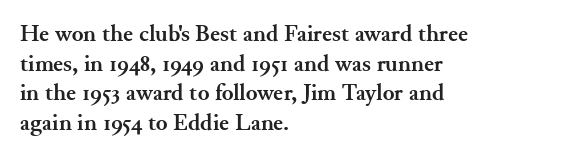
Q: Is the text bold? A: Yes.
Q: Is the text italic (slanted)? A: No, it is upright.
Q: Is the text underlined? A: No.
Q: How is the paragraph aligned? A: Left-aligned.
Q: Is the spacing between letters normal or unusually wide? A: Normal.
